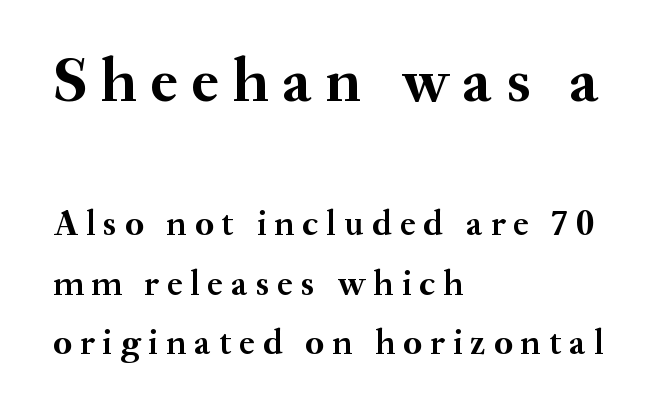
Q: Is the text bold? A: Yes.
Q: Is the text italic (slanted)? A: No, it is upright.
Q: Is the typeface a serif or a sans-serif typeface? A: Serif.
Q: Is the text underlined? A: No.
Q: How is the paragraph aligned? A: Left-aligned.
Q: Is the spacing between letters normal or unusually wide? A: Unusually wide.
Q: Is the spacing between lines tight, normal or loose? A: Normal.
Q: Which block of text is set in a larger size, the first (top) or the second (bottom)? A: The first (top) one.
Q: Width (condensed, normal, or wide)? A: Normal.
Q: Stroke contrast? A: Medium.
Q: x-height? A: Small.
Q: Monospaced? A: No.
